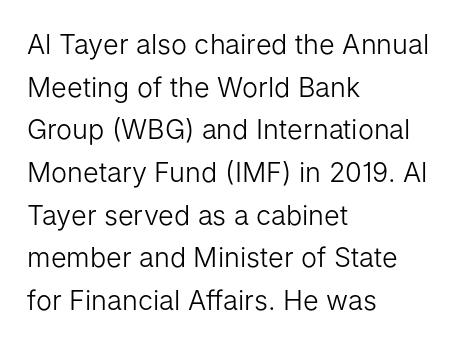
The image shows 27 px text type, upright; set left-aligned, normal line spacing (1.58x), normal letter spacing, not underlined.
